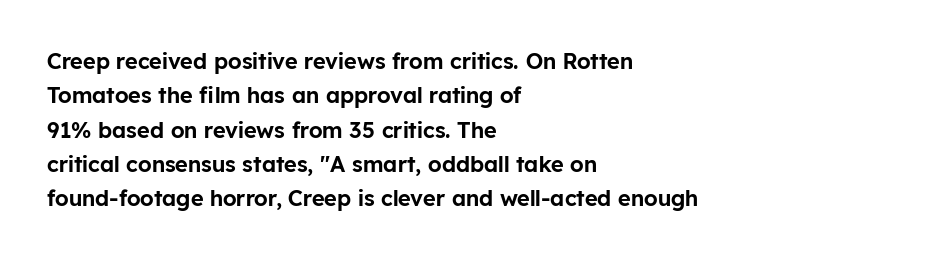
Q: Is the text italic (slanted)? A: No, it is upright.
Q: Is the text underlined? A: No.
Q: How is the paragraph aligned? A: Left-aligned.
Q: Is the spacing between letters normal or unusually wide? A: Normal.
Q: Is the spacing between lines tight, normal or loose? A: Normal.
